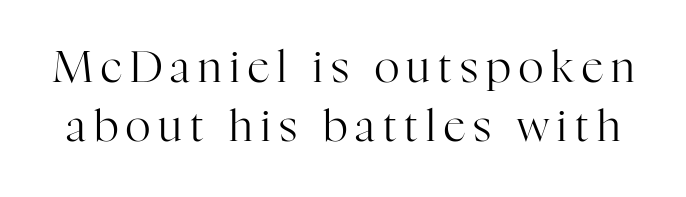
{"serif": "yes", "italic": "no", "bold": "no", "weight": "regular", "width": "normal", "stroke_contrast": "high", "x_height": "medium", "monospaced": "no", "underline": "no", "line_spacing": "normal", "line_spacing_ratio": 1.37, "glyph_px": 43}
